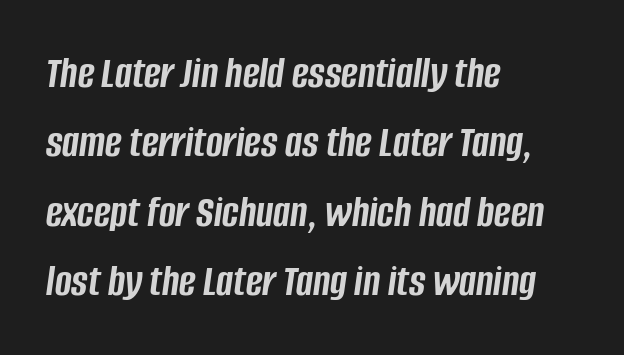
Q: Is the text bold? A: Yes.
Q: Is the text italic (slanted)? A: Yes, it leans right by about 8 degrees.
Q: Is the text underlined? A: No.
Q: How is the paragraph aligned? A: Left-aligned.
Q: Is the spacing between letters normal or unusually wide? A: Normal.
Q: Is the spacing between lines tight, normal or loose? A: Normal.
Q: Width (condensed, normal, or wide)? A: Condensed.
Q: Stroke contrast? A: Low.
Q: x-height? A: Large.
Q: Monospaced? A: No.
